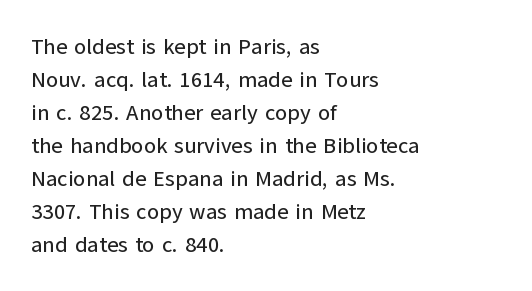
Q: Is the text italic (slanted)? A: No, it is upright.
Q: Is the text underlined? A: No.
Q: How is the paragraph aligned? A: Left-aligned.
Q: Is the spacing between letters normal or unusually wide? A: Normal.
Q: Is the spacing between lines tight, normal or loose? A: Normal.
